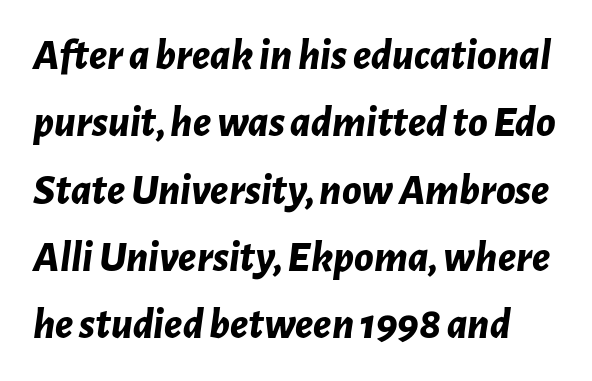
{"italic": "yes", "lean": "right", "slant_degrees": 7, "bold": "yes", "weight": "bold", "width": "normal", "stroke_contrast": "low", "x_height": "medium", "monospaced": "no", "underline": "no", "line_spacing": "normal", "line_spacing_ratio": 1.53, "letter_spacing": "normal", "letter_spacing_em": 0.0, "glyph_px": 44}
